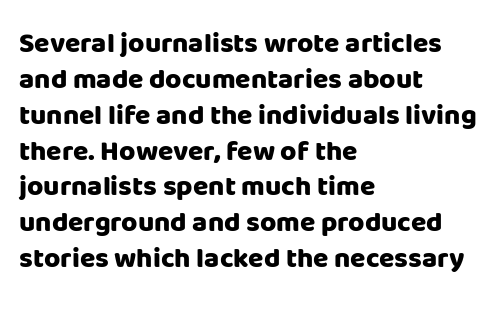
The image shows 28 px heavy sans-serif type, upright; set left-aligned, normal line spacing (1.28x), normal letter spacing, not underlined; low stroke contrast and a large x-height.
